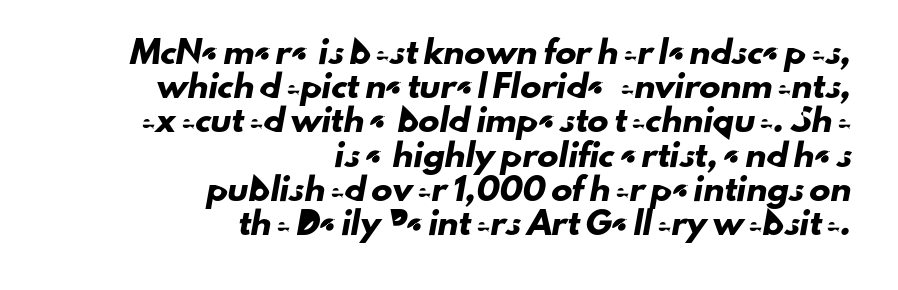
Q: Is the text underlined? A: No.
Q: How is the paragraph aligned? A: Right-aligned.
Q: Is the spacing between letters normal or unusually wide? A: Normal.
Q: Is the spacing between lines tight, normal or loose? A: Normal.
